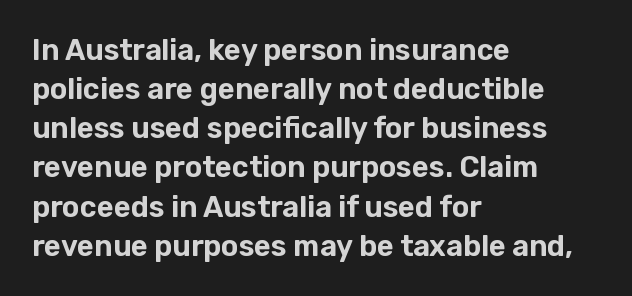
{"serif": "no", "italic": "no", "width": "normal", "stroke_contrast": "low", "x_height": "medium", "monospaced": "no", "underline": "no", "align": "left", "line_spacing": "normal", "line_spacing_ratio": 1.35, "letter_spacing": "normal", "letter_spacing_em": 0.0, "glyph_px": 29}
